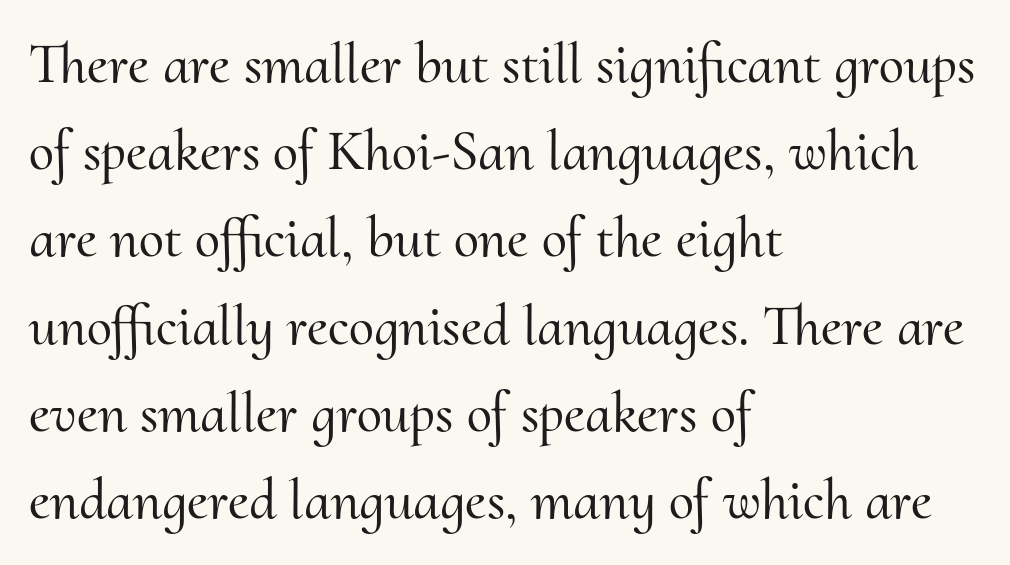
{"serif": "yes", "italic": "no", "width": "normal", "stroke_contrast": "medium", "x_height": "small", "monospaced": "no", "underline": "no", "align": "left", "line_spacing": "normal", "line_spacing_ratio": 1.53, "letter_spacing": "normal", "letter_spacing_em": 0.0, "glyph_px": 57}
